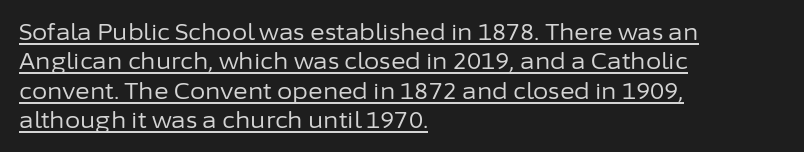
The image shows 22 px text type, upright; set left-aligned, normal line spacing (1.33x), normal letter spacing, underlined.
